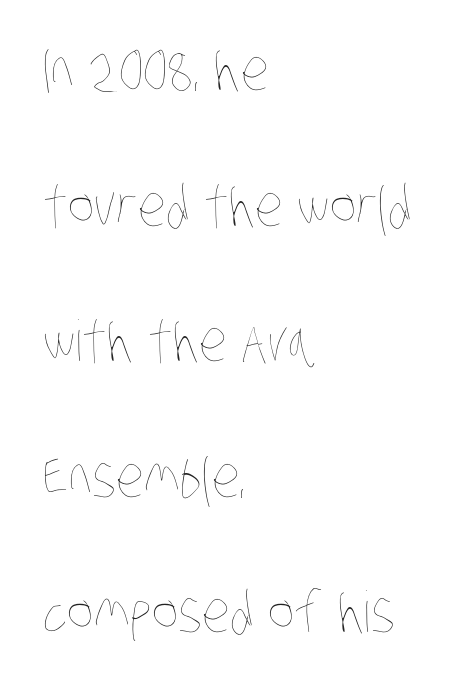
Q: Is the text bold? A: No.
Q: Is the text underlined? A: No.
Q: How is the paragraph aligned? A: Left-aligned.
Q: Is the spacing between letters normal or unusually wide? A: Normal.
Q: Is the spacing between lines tight, normal or loose? A: Loose.
Q: Width (condensed, normal, or wide)? A: Condensed.
Q: Stroke contrast? A: Low.
Q: x-height? A: Large.
Q: Monospaced? A: No.
